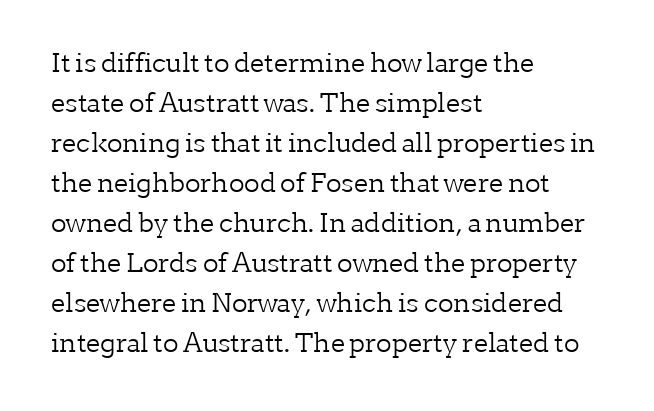
The image shows 26 px text type, upright; set left-aligned, normal line spacing (1.54x), normal letter spacing, not underlined.
